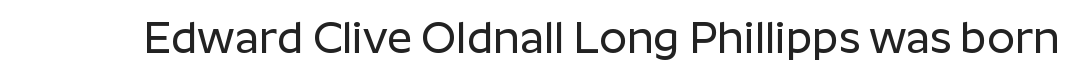
This rendering employs a face without finishing strokes, i.e., a sans-serif. The passage shown is typed in a proportional face where columns would drift. The gaps between neighbouring characters are ordinary and unremarkable. Do the letters lean? They stand straight. This rendering features lettering with no underline.
